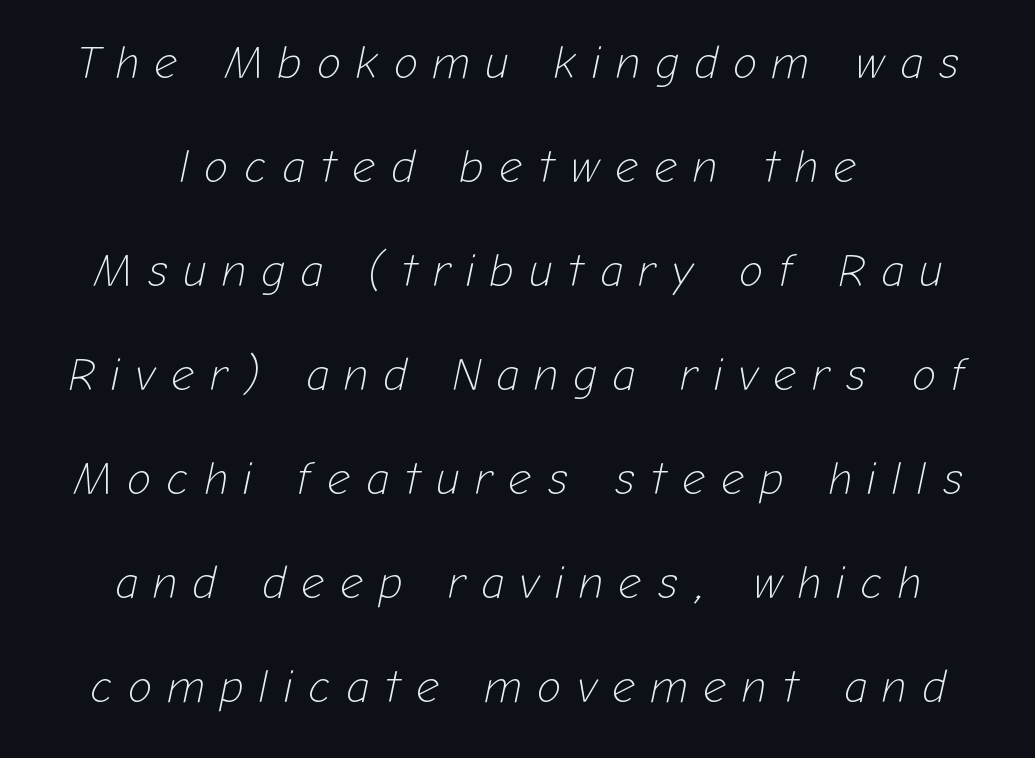
The image shows 45 px light type, italic (leaning right); set loose line spacing (2.31x), unusually wide letter spacing (+0.35 em), not underlined; low stroke contrast and a medium x-height.
